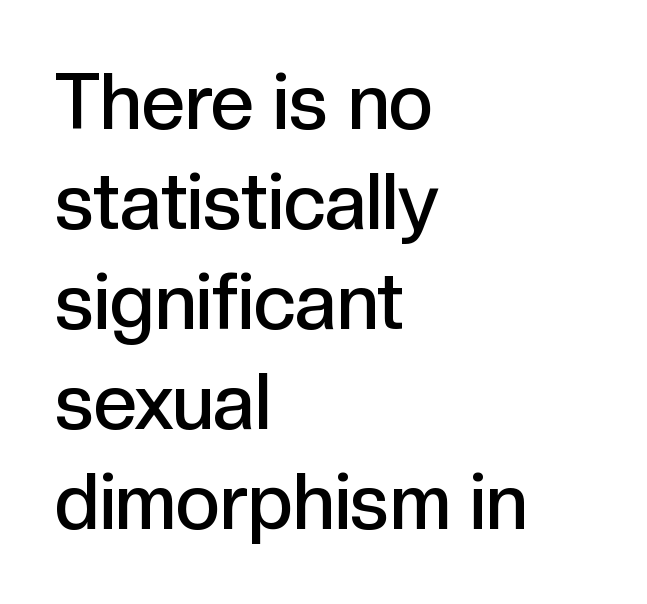
{"serif": "no", "italic": "no", "bold": "semi", "weight": "semibold", "width": "normal", "x_height": "medium", "monospaced": "no", "underline": "no", "align": "left", "line_spacing": "normal", "line_spacing_ratio": 1.3, "letter_spacing": "normal", "letter_spacing_em": 0.0, "glyph_px": 77}
